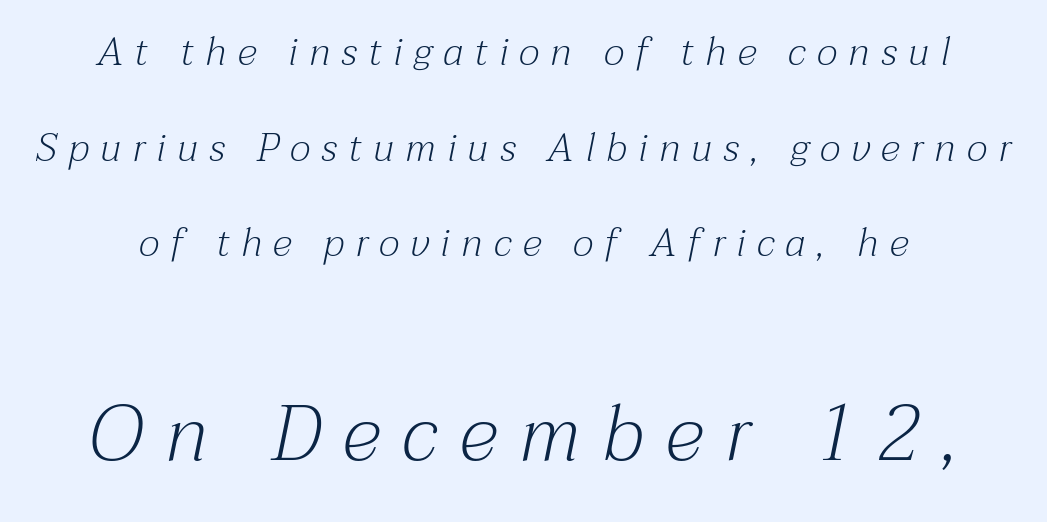
Q: Is the text bold? A: No.
Q: Is the text italic (slanted)? A: Yes, it leans right by about 12 degrees.
Q: Is the typeface a serif or a sans-serif typeface? A: Serif.
Q: Is the text underlined? A: No.
Q: How is the paragraph aligned? A: Centered.
Q: Is the spacing between letters normal or unusually wide? A: Unusually wide.
Q: Is the spacing between lines tight, normal or loose? A: Loose.
Q: Which block of text is set in a larger size, the first (top) or the second (bottom)? A: The second (bottom) one.
Q: Width (condensed, normal, or wide)? A: Normal.
Q: Stroke contrast? A: Medium.
Q: x-height? A: Medium.
Q: Monospaced? A: No.
